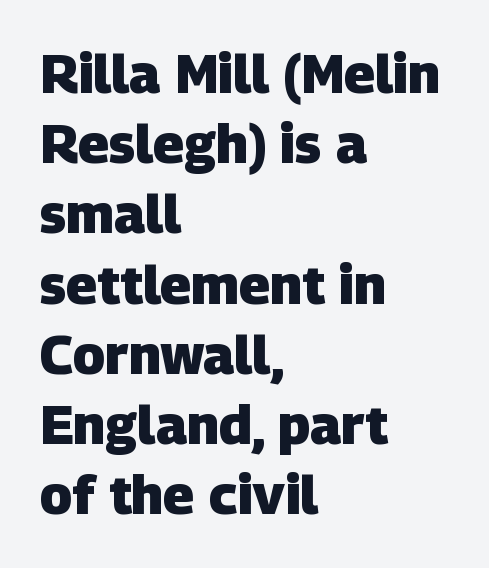
The image shows 54 px heavy sans-serif type; set left-aligned, normal line spacing (1.3x), normal letter spacing, not underlined; low stroke contrast and a large x-height.
